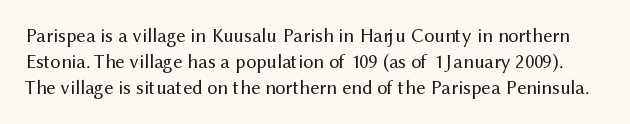
The image shows 20 px text type, upright; set normal line spacing (1.29x), normal letter spacing, not underlined.
